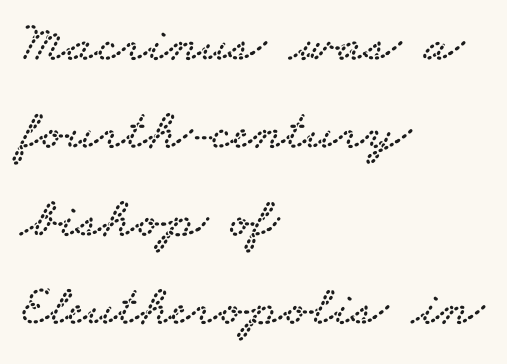
The image shows 58 px wide type; set left-aligned, normal line spacing (1.52x), normal letter spacing, not underlined; low stroke contrast and a small x-height.
